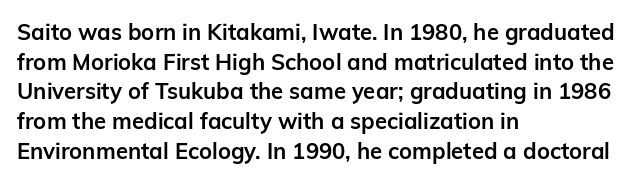
The image shows 22 px bold type, upright; set left-aligned, normal line spacing (1.35x), normal letter spacing, not underlined.
